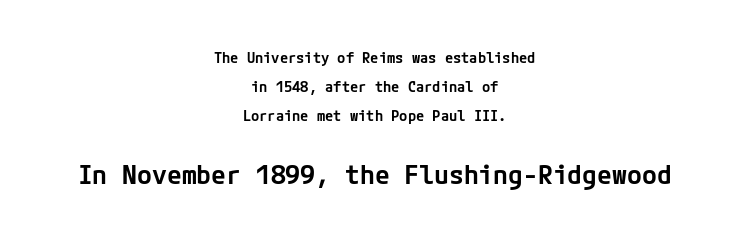
{"italic": "no", "bold": "semi", "underline": "no", "align": "center", "line_spacing": "loose", "line_spacing_ratio": 1.95, "letter_spacing": "normal", "letter_spacing_em": 0.0, "larger_block": "second", "size_ratio": 1.8, "glyph_px": 27}
